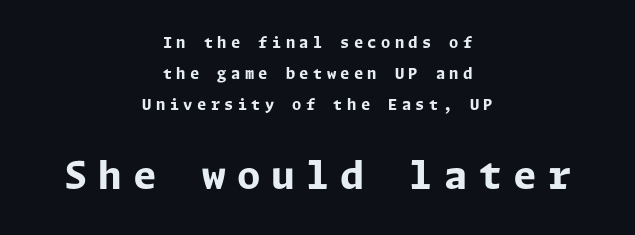
Q: Is the text bold? A: Yes.
Q: Is the text italic (slanted)? A: No, it is upright.
Q: Is the typeface a serif or a sans-serif typeface? A: Sans-serif.
Q: Is the text underlined? A: No.
Q: How is the paragraph aligned? A: Centered.
Q: Is the spacing between letters normal or unusually wide? A: Unusually wide.
Q: Is the spacing between lines tight, normal or loose? A: Loose.
Q: Which block of text is set in a larger size, the first (top) or the second (bottom)? A: The second (bottom) one.
Q: Width (condensed, normal, or wide)? A: Normal.
Q: Stroke contrast? A: Low.
Q: x-height? A: Medium.
